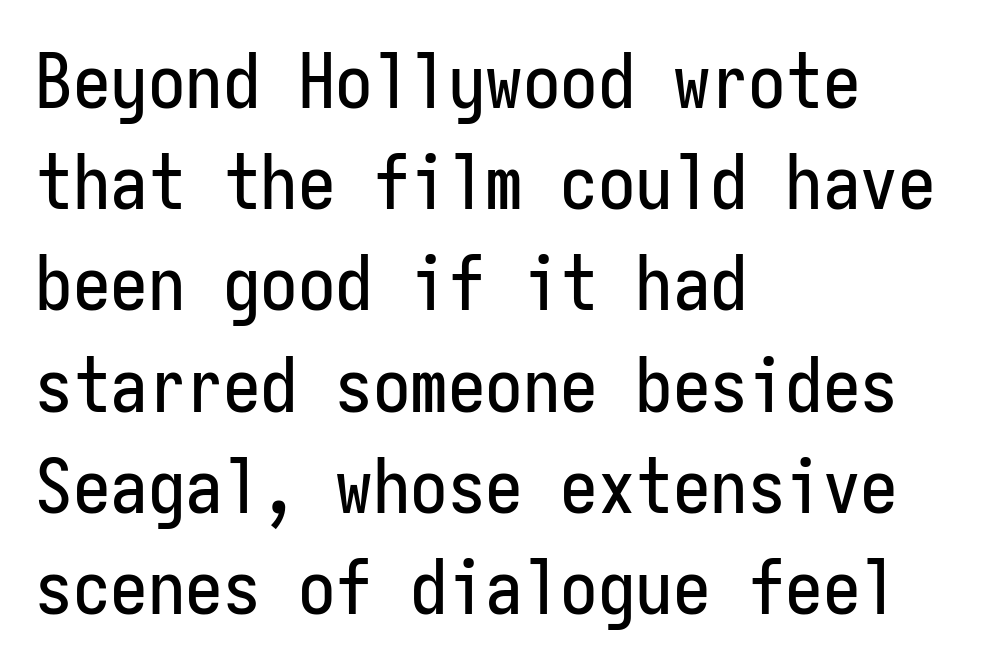
The image shows 75 px condensed sans-serif type, upright, monospaced; set left-aligned, normal line spacing (1.35x), normal letter spacing, not underlined; low stroke contrast and a medium x-height.
